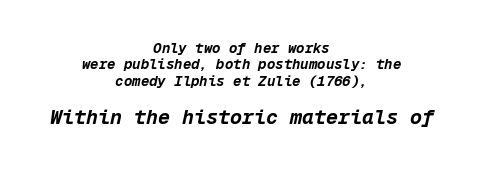
The image shows 20 px bold type, italic (leaning right); set centered, line spacing 1.17x, normal letter spacing, not underlined; the second (bottom) block is 1.43x larger.
